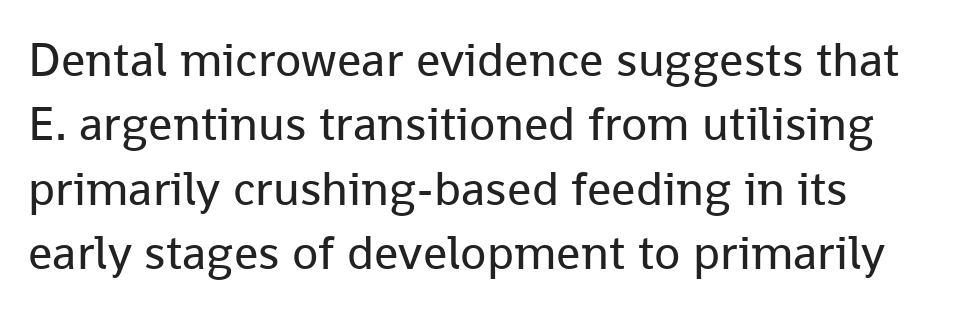
Has an underline been added? It has not. The cut favours lightness, reaching ordinary text weight at its darkest. Each letter keeps its own natural width here, so spacing adapts to shape. Baseline-to-baseline distance is the conventional proportion of letter height. The passage shown has conventional tracking throughout.
